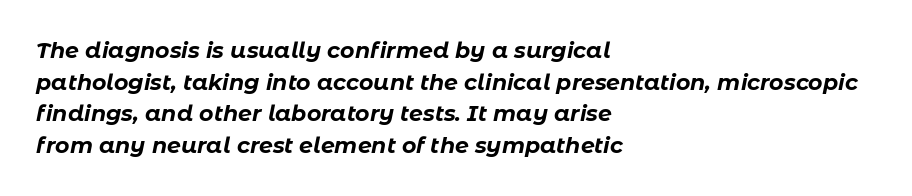
The characters look thick and weighty, a clear bold. Line starts are locked; line ends wander. Standard letterfit; no display-style spreading of the glyphs. The lettering tilts uniformly, giving the passage an italic look. Honestly, there is no underline to notice here at all. These lines sit exactly where default settings would place them.
